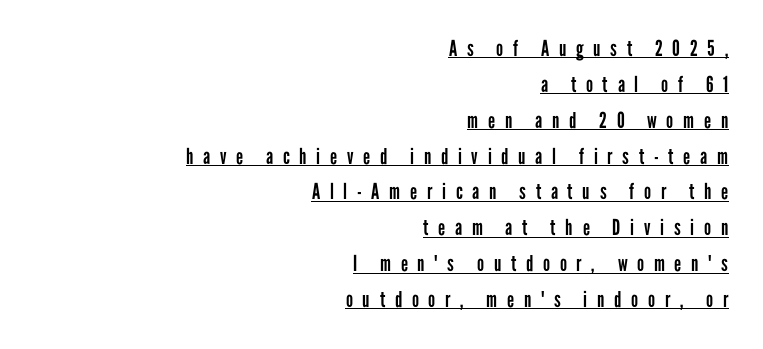
Summary of weight: not heavy and not bold. Each new line begins a customary step beneath the previous one. Vertical strokes here are truly vertical. These lines stack with their right ends in a neat column.
